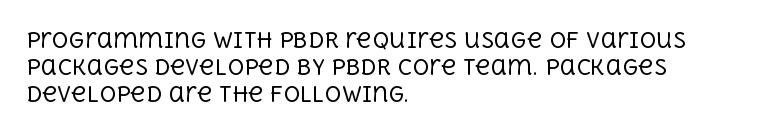
{"italic": "no", "bold": "no", "underline": "no", "align": "left", "line_spacing": "normal", "line_spacing_ratio": 1.28, "letter_spacing": "normal", "letter_spacing_em": 0.0, "glyph_px": 21}
